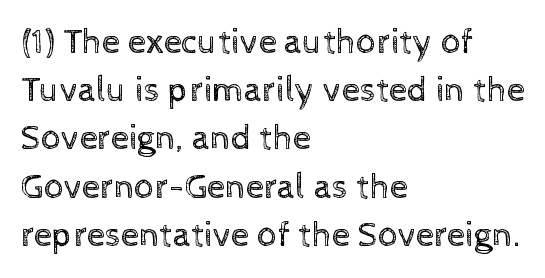
{"italic": "no", "bold": "no", "weight": "regular", "width": "normal", "x_height": "medium", "monospaced": "no", "underline": "no", "align": "left", "line_spacing": "normal", "line_spacing_ratio": 1.34, "letter_spacing": "normal", "letter_spacing_em": 0.0, "glyph_px": 36}
